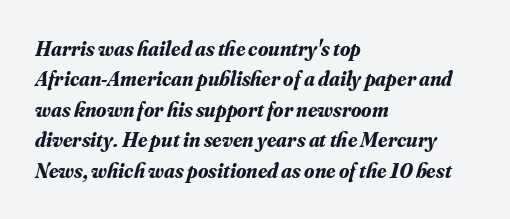
The image shows 21 px bold type, italic (leaning right); set left-aligned, normal line spacing (1.45x), normal letter spacing, not underlined.
